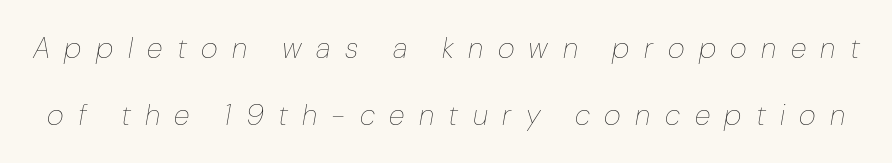
Q: Is the text bold? A: No.
Q: Is the text italic (slanted)? A: Yes, it leans right by about 10 degrees.
Q: Is the text underlined? A: No.
Q: Is the spacing between letters normal or unusually wide? A: Unusually wide.
Q: Is the spacing between lines tight, normal or loose? A: Loose.
Q: Width (condensed, normal, or wide)? A: Normal.
Q: Stroke contrast? A: Low.
Q: x-height? A: Medium.
Q: Monospaced? A: No.
